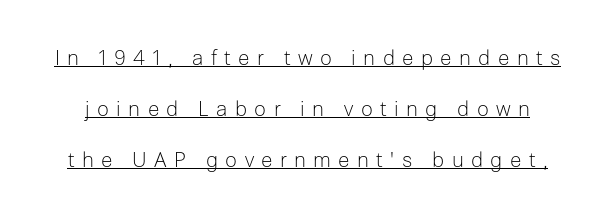
The image shows 21 px text type, upright; set loose line spacing (2.42x), unusually wide letter spacing (+0.35 em), underlined.
